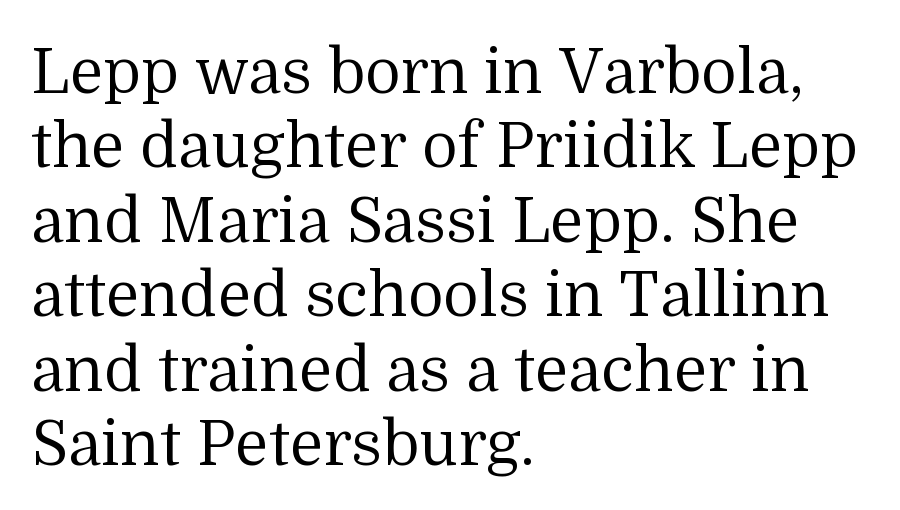
{"serif": "yes", "italic": "no", "bold": "no", "weight": "regular", "width": "normal", "stroke_contrast": "medium", "x_height": "medium", "monospaced": "no", "underline": "no", "align": "left", "line_spacing_ratio": 1.2, "letter_spacing": "normal", "letter_spacing_em": 0.0, "glyph_px": 62}
